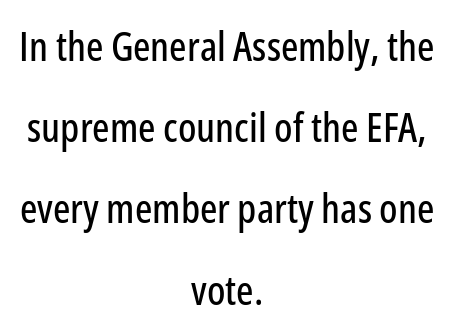
Q: Is the text italic (slanted)? A: No, it is upright.
Q: Is the typeface a serif or a sans-serif typeface? A: Sans-serif.
Q: Is the text underlined? A: No.
Q: How is the paragraph aligned? A: Centered.
Q: Is the spacing between letters normal or unusually wide? A: Normal.
Q: Is the spacing between lines tight, normal or loose? A: Loose.
Q: Width (condensed, normal, or wide)? A: Condensed.
Q: Stroke contrast? A: Low.
Q: x-height? A: Medium.
Q: Monospaced? A: No.
